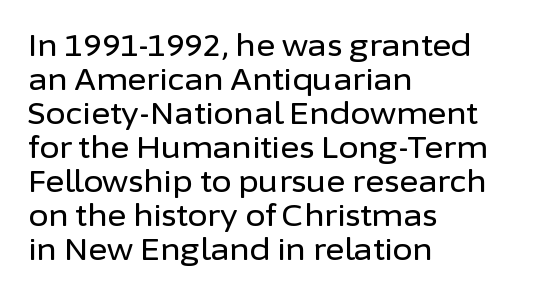
Q: Is the text italic (slanted)? A: No, it is upright.
Q: Is the typeface a serif or a sans-serif typeface? A: Sans-serif.
Q: Is the text underlined? A: No.
Q: How is the paragraph aligned? A: Left-aligned.
Q: Is the spacing between letters normal or unusually wide? A: Normal.
Q: Width (condensed, normal, or wide)? A: Normal.
Q: Stroke contrast? A: Low.
Q: x-height? A: Medium.
Q: Monospaced? A: No.
